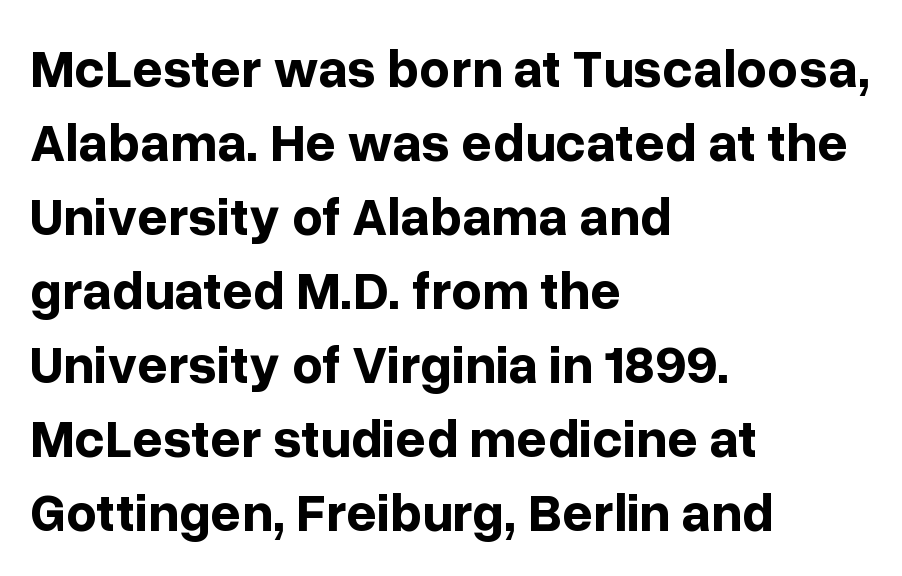
The image shows 54 px bold sans-serif type, upright; set left-aligned, normal line spacing (1.37x), normal letter spacing, not underlined; low stroke contrast and a medium x-height.
